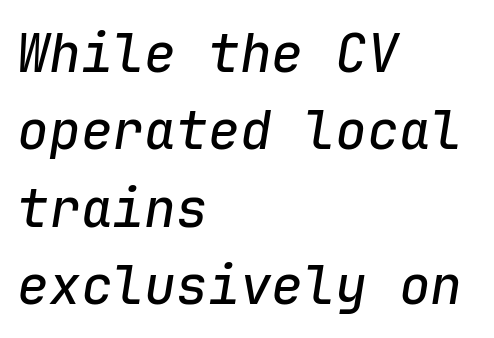
{"italic": "yes", "lean": "right", "slant_degrees": 9, "width": "normal", "stroke_contrast": "low", "x_height": "medium", "monospaced": "yes", "underline": "no", "align": "left", "line_spacing": "normal", "line_spacing_ratio": 1.46, "letter_spacing": "normal", "letter_spacing_em": 0.0, "glyph_px": 53}
